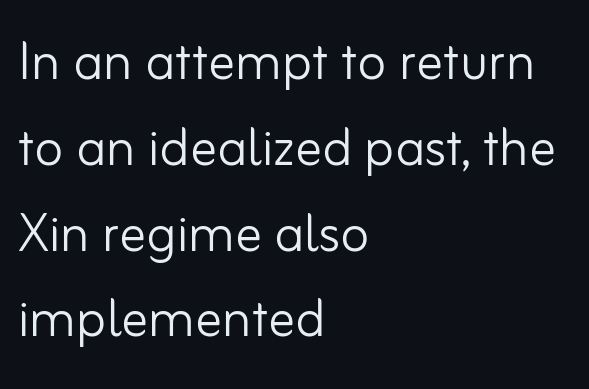
The image shows 67 px light sans-serif type, upright; set left-aligned, normal line spacing (1.28x), normal letter spacing, not underlined; low stroke contrast and a small x-height.
